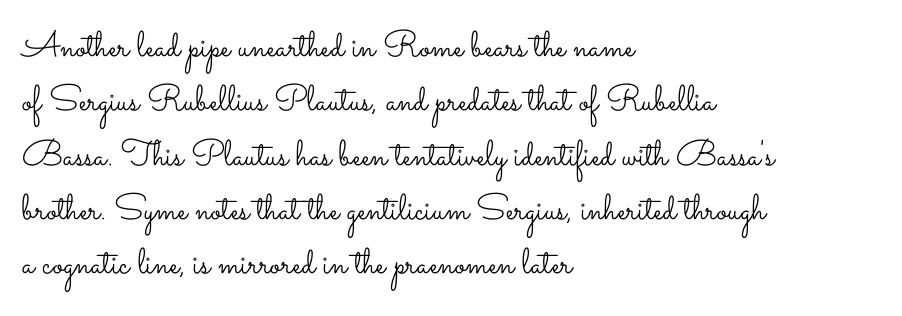
Q: Is the text bold? A: No.
Q: Is the text italic (slanted)? A: Yes.
Q: Is the text underlined? A: No.
Q: How is the paragraph aligned? A: Left-aligned.
Q: Is the spacing between letters normal or unusually wide? A: Normal.
Q: Is the spacing between lines tight, normal or loose? A: Normal.
Q: Width (condensed, normal, or wide)? A: Wide.
Q: Stroke contrast? A: Low.
Q: x-height? A: Small.
Q: Monospaced? A: No.
